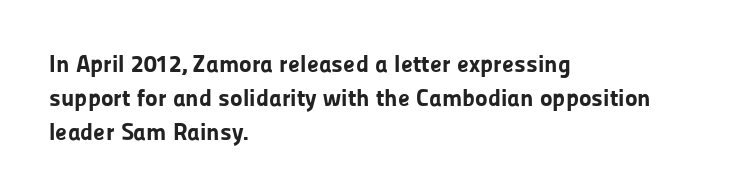
The passage shown stacks its lines at a standard gap. These lines keep a tight, regular rhythm from letter to letter. Descenders hang freely into open space. The sample has been set heavy, in full bold. Leftover space on each line is placed entirely after the last word. Nope, not italic — everything's standing straight.
